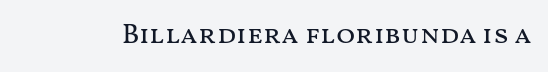
{"italic": "no", "bold": "no", "weight": "regular", "width": "wide", "stroke_contrast": "medium", "x_height": "medium", "monospaced": "no", "underline": "no", "letter_spacing": "normal", "letter_spacing_em": 0.0, "glyph_px": 28}
